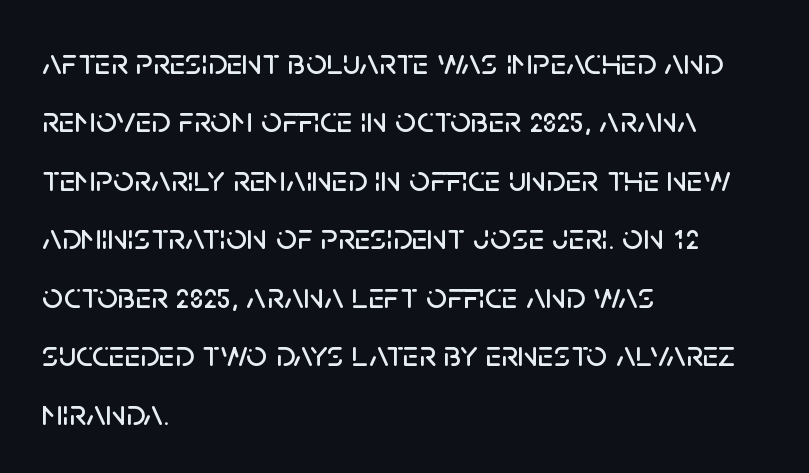
Q: Is the text italic (slanted)? A: No, it is upright.
Q: Is the typeface a serif or a sans-serif typeface? A: Sans-serif.
Q: Is the text underlined? A: No.
Q: How is the paragraph aligned? A: Left-aligned.
Q: Is the spacing between letters normal or unusually wide? A: Normal.
Q: Is the spacing between lines tight, normal or loose? A: Normal.
Q: Width (condensed, normal, or wide)? A: Normal.
Q: Stroke contrast? A: Low.
Q: x-height? A: Large.
Q: Monospaced? A: No.
